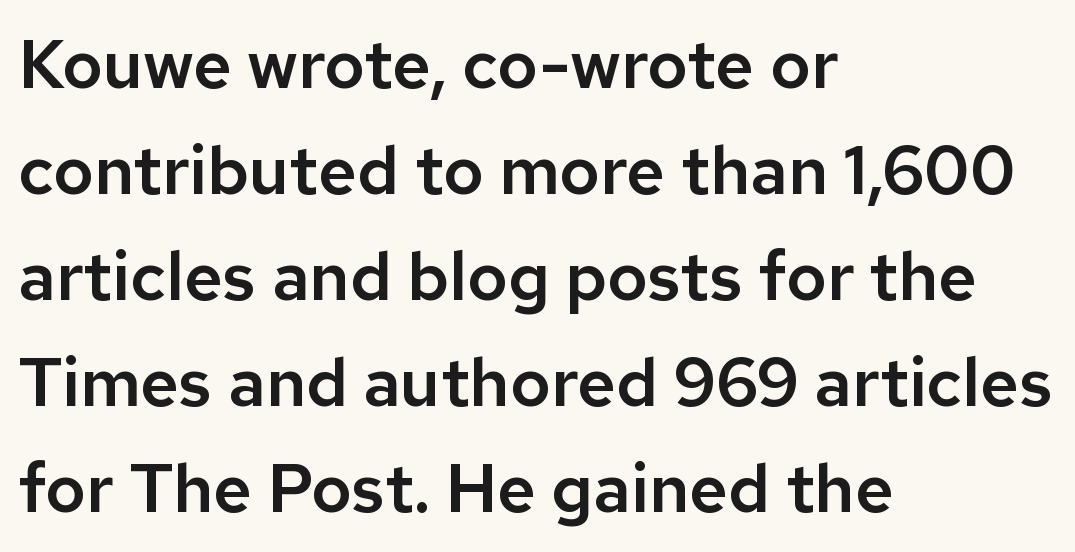
Notice how descenders clear the ascenders below comfortably — that's standard leading. Does the lettering tilt? It doesn't — this is upright. Compared with a centered layout, this one pins lines to the left instead. Stroke terminals: plain, sans-serif. Standard letterfit; no display-style spreading of the glyphs.
